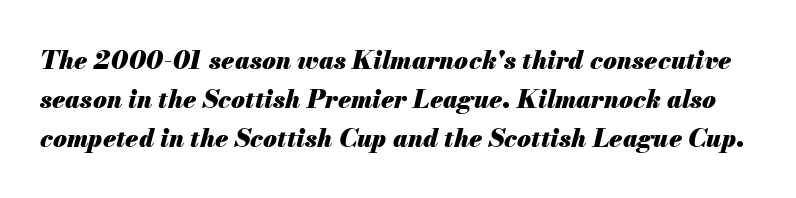
{"italic": "yes", "lean": "right", "slant_degrees": 13, "bold": "yes", "underline": "no", "line_spacing": "normal", "line_spacing_ratio": 1.57, "letter_spacing": "normal", "letter_spacing_em": 0.0, "glyph_px": 25}
